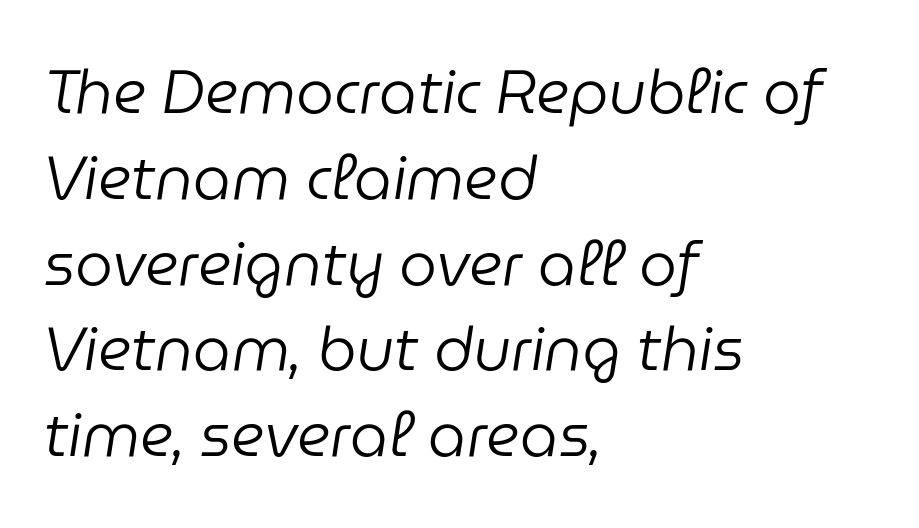
{"italic": "yes", "lean": "right", "slant_degrees": 9, "bold": "no", "weight": "regular", "width": "normal", "stroke_contrast": "low", "x_height": "medium", "monospaced": "no", "underline": "no", "align": "left", "line_spacing": "normal", "line_spacing_ratio": 1.43, "letter_spacing": "normal", "letter_spacing_em": 0.0, "glyph_px": 60}
